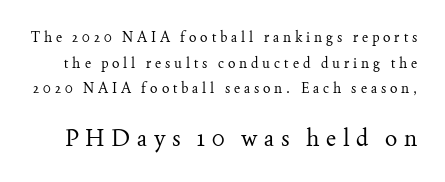
Think standard paragraph weight, or any step lighter than that. The gaps between neighbouring characters are conspicuously large. The zone under the glyphs is completely vacant. No italicization has been applied; the sample stays upright. The passage shown begins with its smaller block and ends with its larger one.
